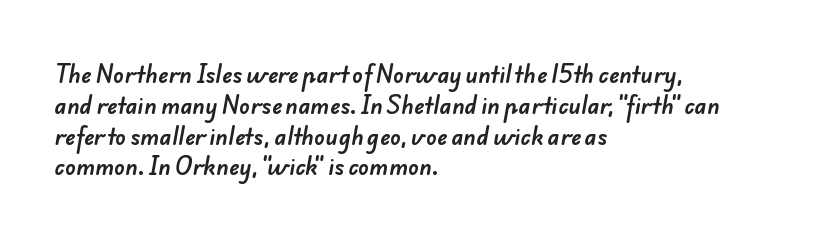
Letters rest on an invisible, unmarked baseline. How would I describe the line gaps? Plain and ordinary. Each word holds together tightly as a unit, with standard inter-letter gaps. These lines stack with their left ends in a neat column.
